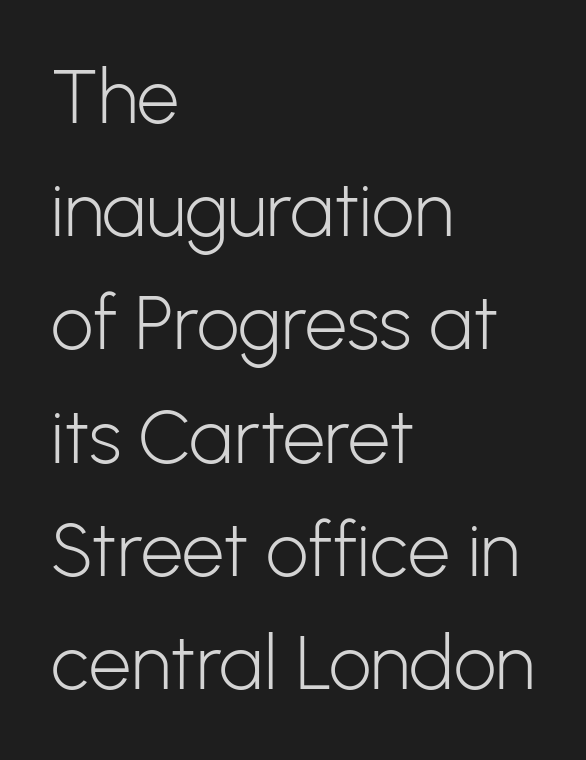
{"serif": "no", "italic": "no", "bold": "no", "weight": "light", "width": "normal", "stroke_contrast": "low", "x_height": "medium", "monospaced": "no", "underline": "no", "align": "left", "line_spacing": "normal", "line_spacing_ratio": 1.51, "letter_spacing": "normal", "letter_spacing_em": 0.0, "glyph_px": 75}
